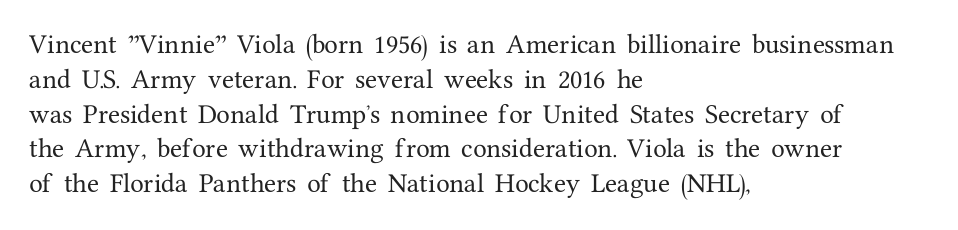
The letters stand straight up with perfectly vertical stems. The strip under each line holds only bare page. Each new line begins a customary step beneath the previous one. Inter-character spacing is left at the font's built-in metrics. The paragraph shown leans on its left margin.
